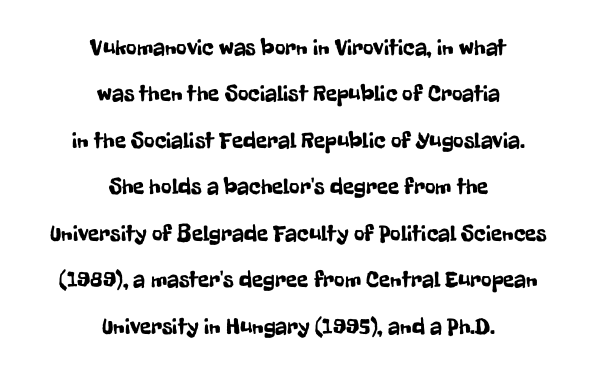
{"italic": "no", "underline": "no", "align": "center", "line_spacing": "loose", "line_spacing_ratio": 2.02, "letter_spacing": "normal", "letter_spacing_em": 0.0, "glyph_px": 23}
